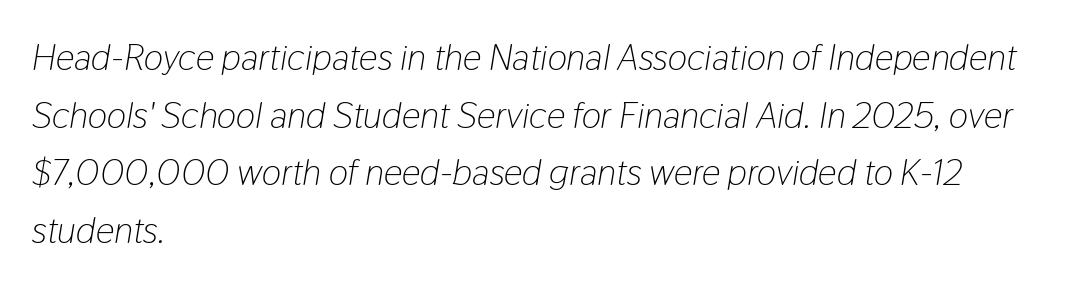
{"italic": "yes", "lean": "right", "slant_degrees": 9, "bold": "no", "weight": "light", "width": "condensed", "stroke_contrast": "low", "x_height": "medium", "monospaced": "no", "underline": "no", "align": "left", "line_spacing": "normal", "line_spacing_ratio": 1.56, "letter_spacing": "normal", "letter_spacing_em": 0.0, "glyph_px": 37}
